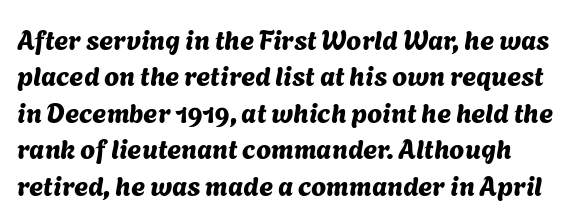
{"underline": "no", "line_spacing": "normal", "line_spacing_ratio": 1.35, "letter_spacing": "normal", "letter_spacing_em": 0.0, "glyph_px": 27}
